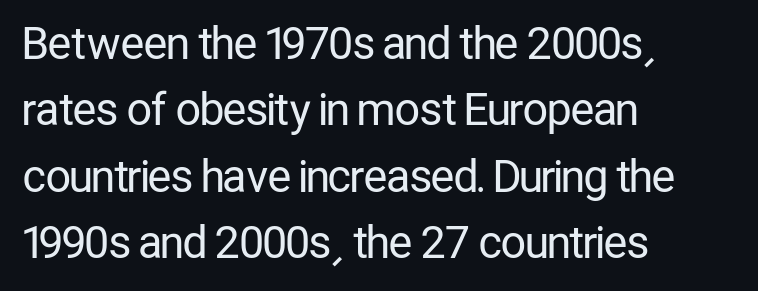
The image shows 44 px regular-weight, condensed sans-serif type, upright; set left-aligned, normal line spacing (1.51x), normal letter spacing, not underlined; low stroke contrast and a medium x-height.
